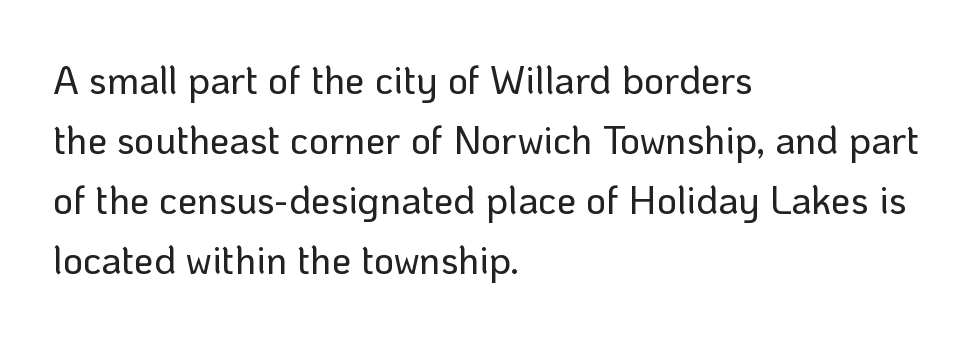
Q: Is the text italic (slanted)? A: No, it is upright.
Q: Is the typeface a serif or a sans-serif typeface? A: Sans-serif.
Q: Is the text underlined? A: No.
Q: How is the paragraph aligned? A: Left-aligned.
Q: Is the spacing between letters normal or unusually wide? A: Normal.
Q: Is the spacing between lines tight, normal or loose? A: Normal.
Q: Width (condensed, normal, or wide)? A: Normal.
Q: Stroke contrast? A: Low.
Q: x-height? A: Medium.
Q: Monospaced? A: No.
